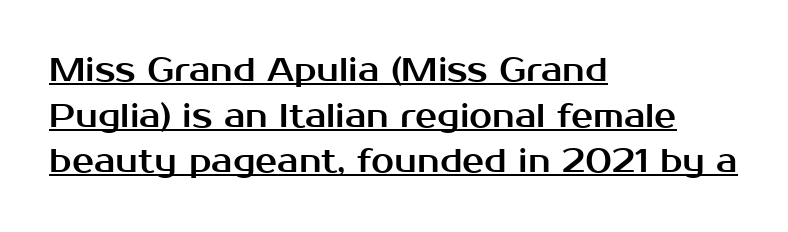
Q: Is the text italic (slanted)? A: No, it is upright.
Q: Is the typeface a serif or a sans-serif typeface? A: Sans-serif.
Q: Is the text underlined? A: Yes.
Q: How is the paragraph aligned? A: Left-aligned.
Q: Is the spacing between letters normal or unusually wide? A: Normal.
Q: Is the spacing between lines tight, normal or loose? A: Normal.
Q: Width (condensed, normal, or wide)? A: Normal.
Q: Stroke contrast? A: Medium.
Q: x-height? A: Medium.
Q: Monospaced? A: No.
